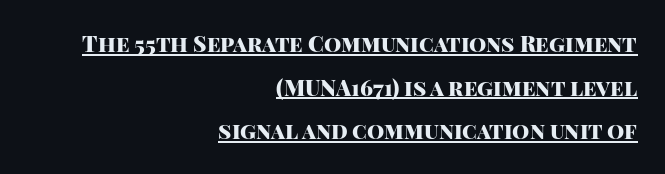
The sample has been set heavy, in full bold. Do the letters lean? They stand straight. Leading: increased. The glyphs are accompanied by a horizontal stroke just below them.
